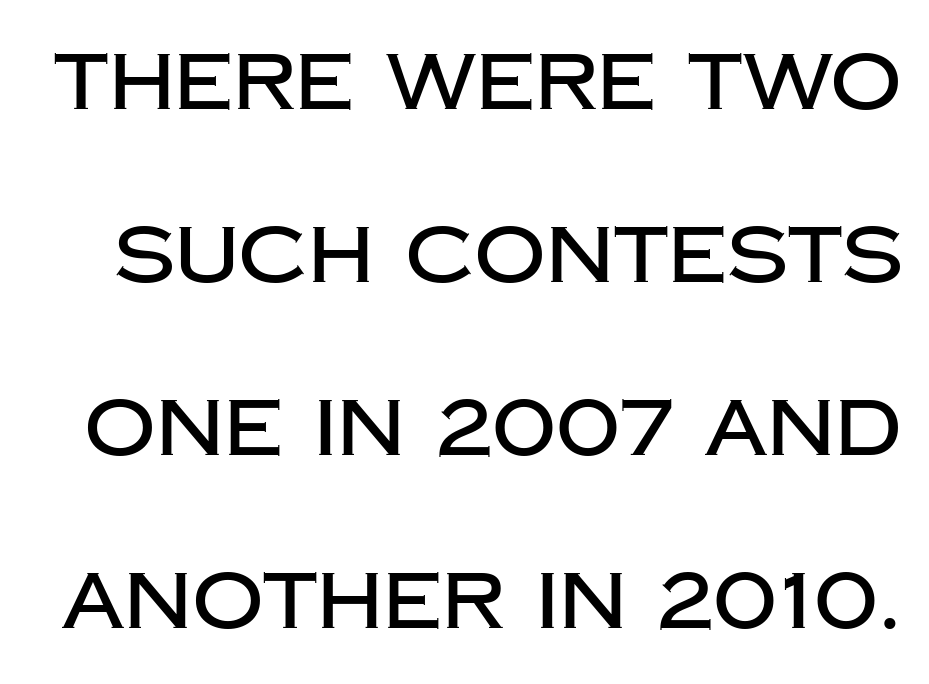
The image shows 79 px sans-serif type, upright; set loose line spacing (2.19x), normal letter spacing, not underlined; low stroke contrast and a large x-height.
